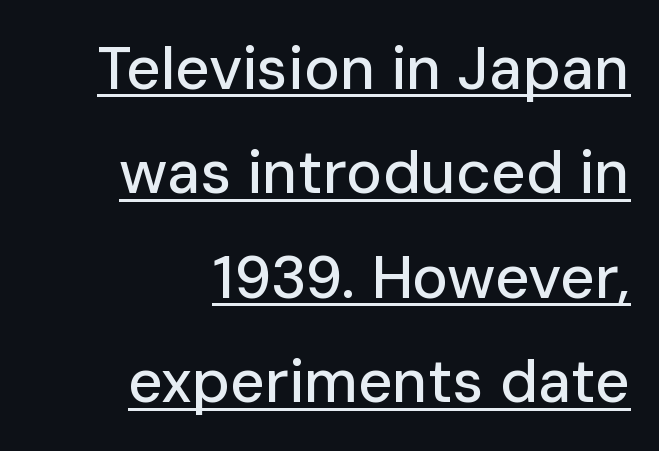
Q: Is the text italic (slanted)? A: No, it is upright.
Q: Is the typeface a serif or a sans-serif typeface? A: Sans-serif.
Q: Is the text underlined? A: Yes.
Q: How is the paragraph aligned? A: Right-aligned.
Q: Is the spacing between letters normal or unusually wide? A: Normal.
Q: Width (condensed, normal, or wide)? A: Normal.
Q: Stroke contrast? A: Low.
Q: x-height? A: Medium.
Q: Monospaced? A: No.
